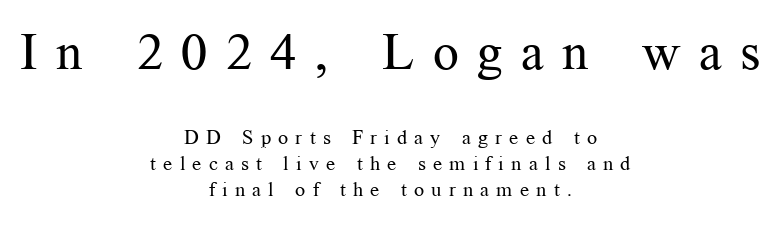
{"serif": "yes", "italic": "no", "bold": "no", "weight": "regular", "width": "normal", "stroke_contrast": "medium", "x_height": "medium", "monospaced": "no", "underline": "no", "align": "center", "line_spacing": "normal", "line_spacing_ratio": 1.3, "letter_spacing": "wide", "letter_spacing_em": 0.36, "larger_block": "first", "size_ratio": 2.55, "glyph_px": 51}
